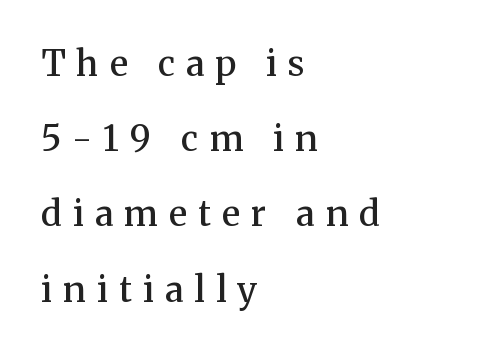
The image shows 35 px semibold serif type, upright; set left-aligned, loose line spacing (2.15x), unusually wide letter spacing (+0.32 em), not underlined; medium stroke contrast and a medium x-height.
